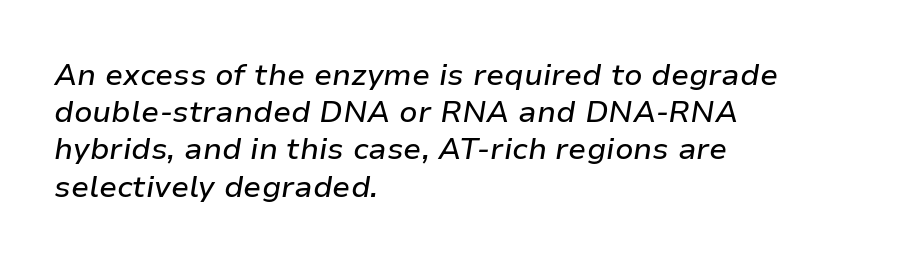
Does extra space separate the letters? No, they use regular spacing. Do the characters align in a grid? No, the font is proportional. Caption: multi-line text, flush left, ragged right. You can tell it's italic because the verticals aren't actually vertical. The string is rendered with underlining switched off.
